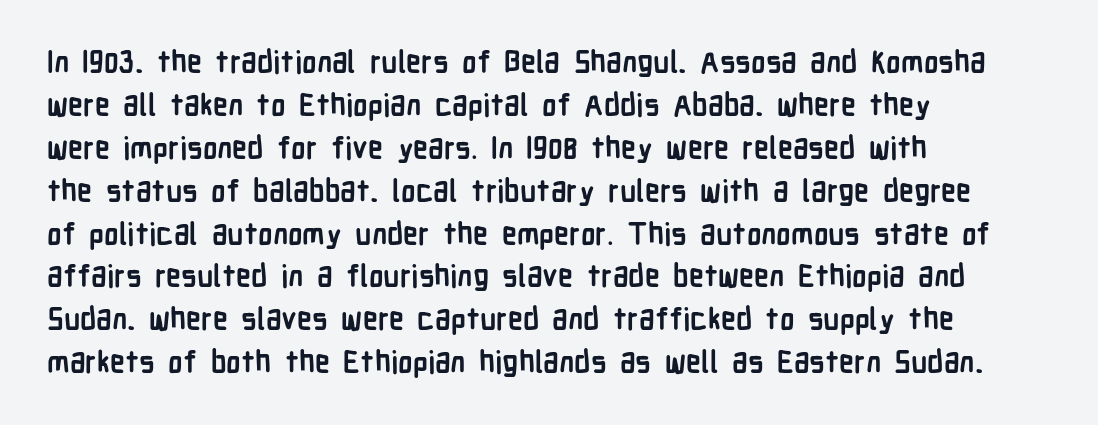
Q: Is the text bold? A: Yes.
Q: Is the text italic (slanted)? A: No, it is upright.
Q: Is the typeface a serif or a sans-serif typeface? A: Sans-serif.
Q: Is the text underlined? A: No.
Q: How is the paragraph aligned? A: Left-aligned.
Q: Is the spacing between letters normal or unusually wide? A: Normal.
Q: Is the spacing between lines tight, normal or loose? A: Normal.
Q: Width (condensed, normal, or wide)? A: Condensed.
Q: Stroke contrast? A: Low.
Q: x-height? A: Medium.
Q: Monospaced? A: No.
